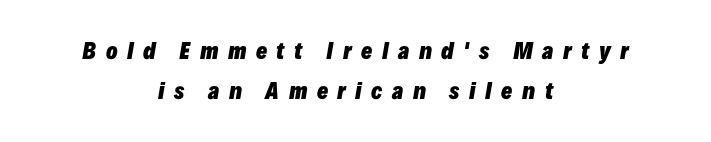
The image shows 21 px bold type, italic (leaning right); set centered, line spacing 1.89x, unusually wide letter spacing (+0.45 em), not underlined.
